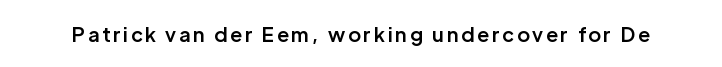
The image shows 20 px text type, upright; set not underlined.
